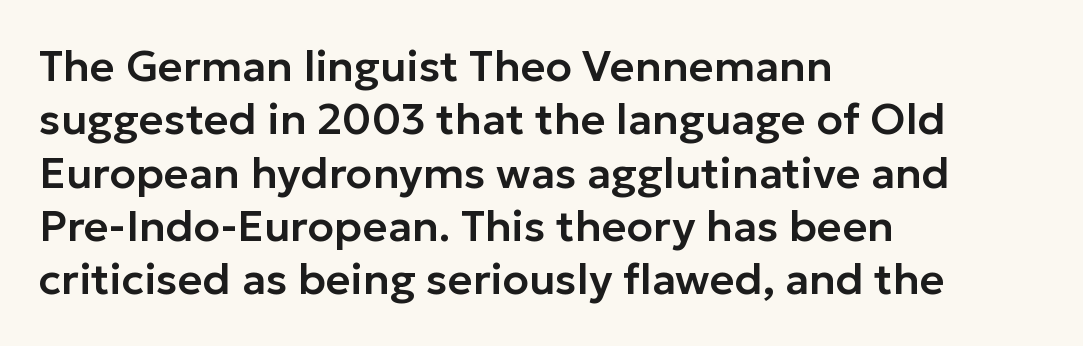
The specimen omits any rule beneath the text block's lines. Compared with a centered layout, this one pins lines to the left instead. No extra tracking has been applied to these lines. In terms of posture, this sample is upright. Is this a fixed-width face? No — the glyphs have proportional, varying widths. The characters display no serif detailing; their extremities are plain.
